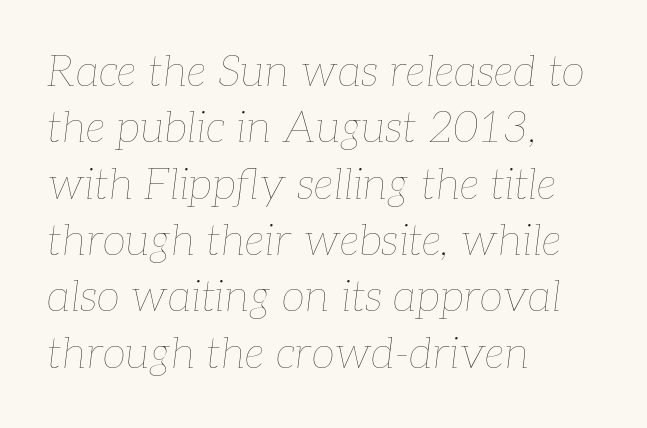
Q: Is the text bold? A: No.
Q: Is the text italic (slanted)? A: Yes, it leans right by about 7 degrees.
Q: Is the text underlined? A: No.
Q: How is the paragraph aligned? A: Left-aligned.
Q: Is the spacing between letters normal or unusually wide? A: Normal.
Q: Is the spacing between lines tight, normal or loose? A: Normal.
Q: Width (condensed, normal, or wide)? A: Normal.
Q: Stroke contrast? A: Low.
Q: x-height? A: Medium.
Q: Monospaced? A: No.
